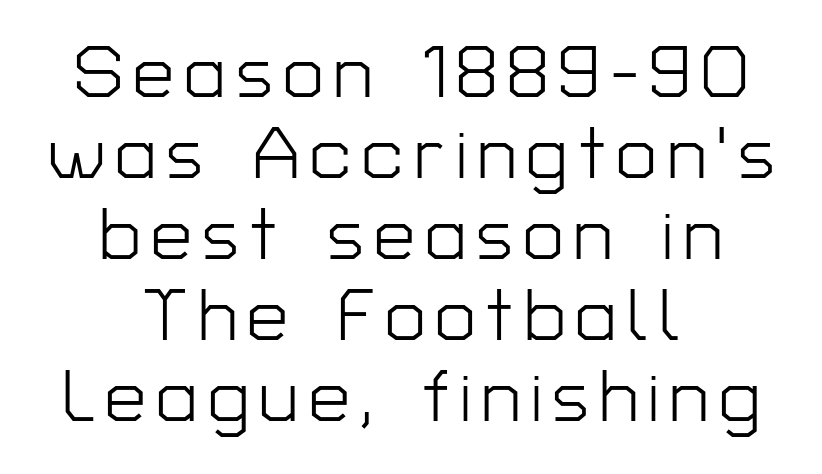
Q: Is the text bold? A: No.
Q: Is the text italic (slanted)? A: No, it is upright.
Q: Is the typeface a serif or a sans-serif typeface? A: Sans-serif.
Q: Is the text underlined? A: No.
Q: How is the paragraph aligned? A: Centered.
Q: Is the spacing between lines tight, normal or loose? A: Tight.
Q: Width (condensed, normal, or wide)? A: Normal.
Q: Stroke contrast? A: Low.
Q: x-height? A: Medium.
Q: Monospaced? A: No.
